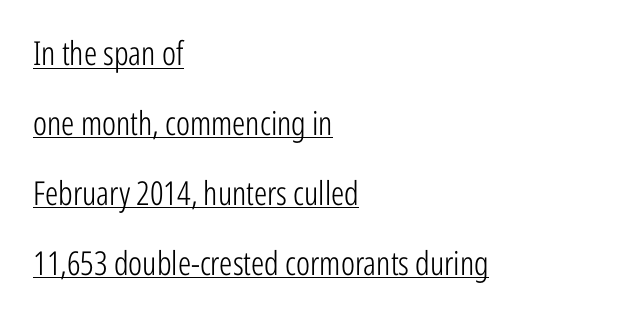
This sample has the flowing, uneven cadence of proportional lettering. The face used here is rendered with its standard letterfit. Posture: straight, roman, zero tilt. A typographer would call this underscored text.
